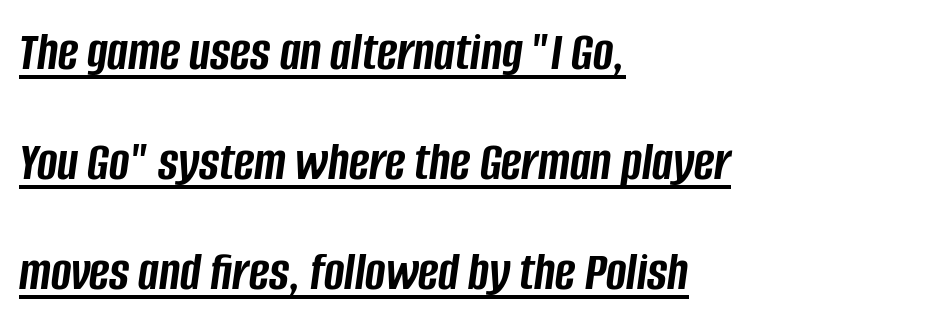
Whoever set this chose breathing room over compactness in the vertical rhythm. These characters rest on top of a visible drawn line. The rendering keeps characters at their native spacing. Left-aligned paragraph, ragged on the right. Thick stems and heavy bowls — unmistakably bold.
